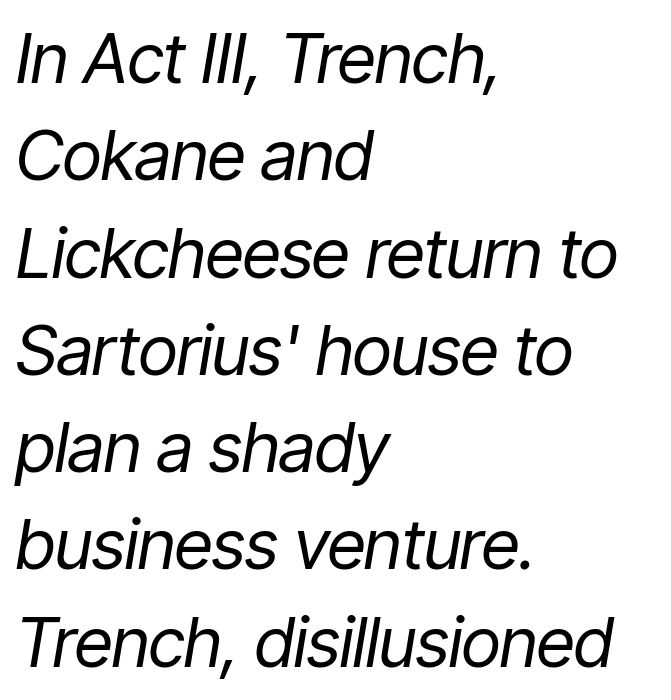
The image shows 69 px regular-weight, condensed type, italic (leaning right); set left-aligned, normal line spacing (1.41x), normal letter spacing, not underlined; low stroke contrast and a medium x-height.
